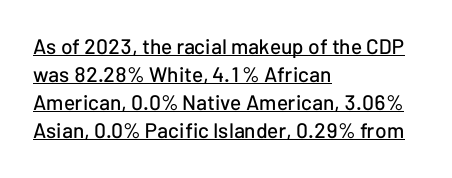
The rendering keeps characters at their native spacing. Posture: upright roman. Looks like someone drew a line under every word here. What's the leading like? Ordinary, nothing unusual. Short and long lines alike share a common starting point at left.
